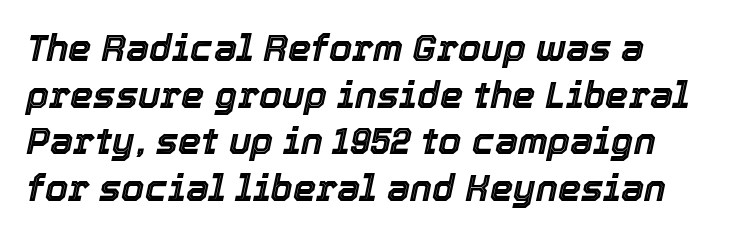
These lines keep a tight, regular rhythm from letter to letter. Quick note: interline space is typical. Slanted lettering throughout. Character widths vary here, with narrow letters taking less room than wide ones. Teacher's note: observe the even left margin — that is flush-left alignment.
